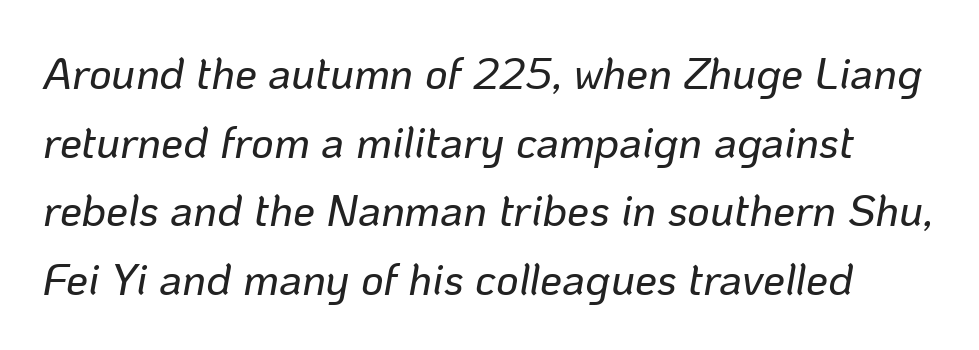
The image shows 44 px text type, italic (leaning right); set normal line spacing (1.56x), normal letter spacing, not underlined; low stroke contrast and a medium x-height.
